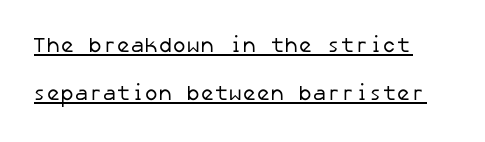
The image shows 21 px text type; set loose line spacing (2.28x), normal letter spacing, underlined.
